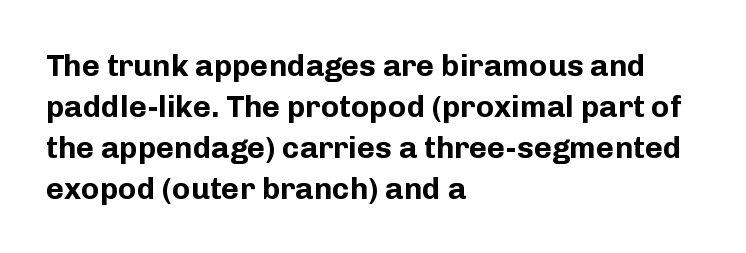
Q: Is the text bold? A: Yes.
Q: Is the text italic (slanted)? A: No, it is upright.
Q: Is the typeface a serif or a sans-serif typeface? A: Sans-serif.
Q: Is the text underlined? A: No.
Q: How is the paragraph aligned? A: Left-aligned.
Q: Is the spacing between letters normal or unusually wide? A: Normal.
Q: Is the spacing between lines tight, normal or loose? A: Normal.
Q: Width (condensed, normal, or wide)? A: Normal.
Q: Stroke contrast? A: Low.
Q: x-height? A: Medium.
Q: Monospaced? A: No.
